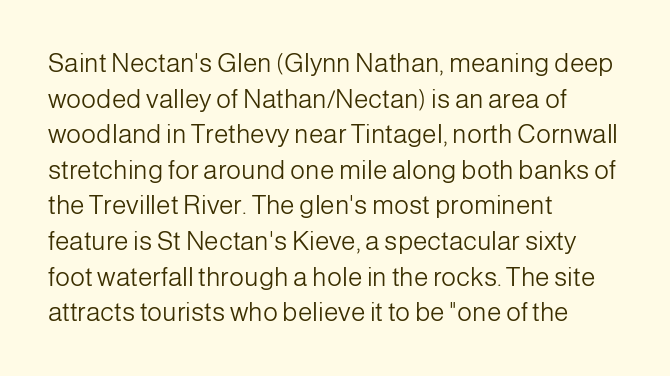
The image shows 26 px text type, upright; set left-aligned, normal line spacing (1.37x), normal letter spacing, not underlined.
